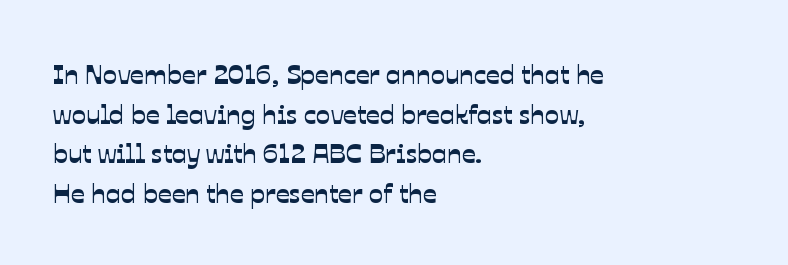
The image shows 27 px text type; set left-aligned, normal line spacing (1.47x), normal letter spacing, not underlined.
